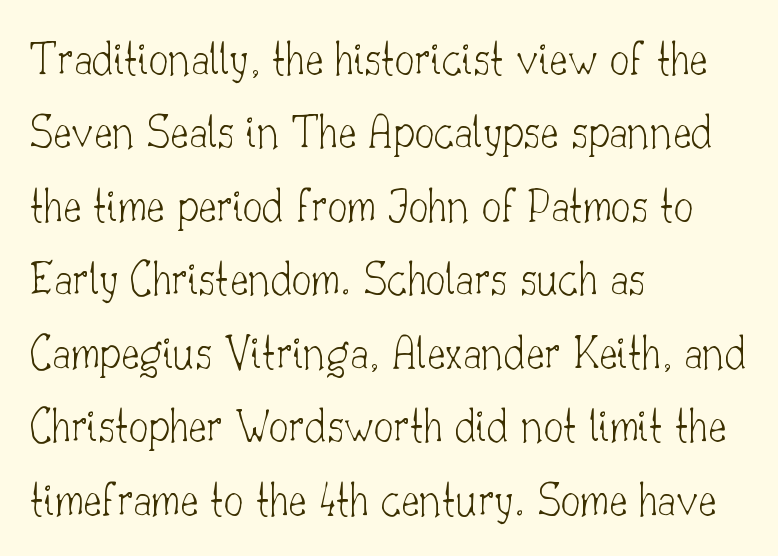
These lines are set flush left with a ragged right edge. Font category for this specimen: serif. Spacing between characters is what you'd get straight out of the box. The lines sit at an ordinary, default distance from one another. Is there any slant? The stems are plumb. Summary of weight: not heavy and not bold.
